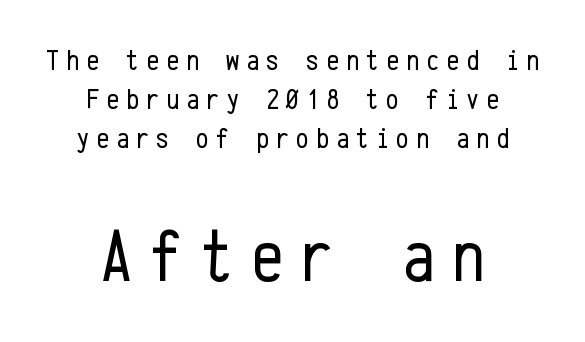
{"serif": "no", "italic": "no", "bold": "no", "weight": "regular", "width": "condensed", "stroke_contrast": "low", "x_height": "medium", "monospaced": "yes", "underline": "no", "align": "center", "line_spacing": "normal", "line_spacing_ratio": 1.35, "letter_spacing": "wide", "letter_spacing_em": 0.24, "larger_block": "second", "size_ratio": 2.52, "glyph_px": 73}
